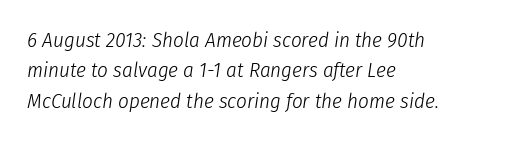
The image shows 21 px text type, italic (leaning right); set left-aligned, normal line spacing (1.45x), normal letter spacing, not underlined.
